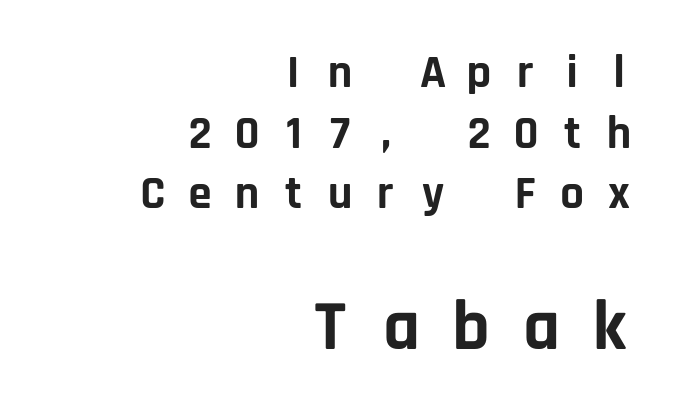
Q: Is the text bold? A: Yes.
Q: Is the text italic (slanted)? A: No, it is upright.
Q: Is the typeface a serif or a sans-serif typeface? A: Sans-serif.
Q: Is the text underlined? A: No.
Q: How is the paragraph aligned? A: Right-aligned.
Q: Is the spacing between letters normal or unusually wide? A: Unusually wide.
Q: Is the spacing between lines tight, normal or loose? A: Normal.
Q: Which block of text is set in a larger size, the first (top) or the second (bottom)? A: The second (bottom) one.
Q: Width (condensed, normal, or wide)? A: Normal.
Q: Stroke contrast? A: Low.
Q: x-height? A: Large.
Q: Monospaced? A: Yes.
